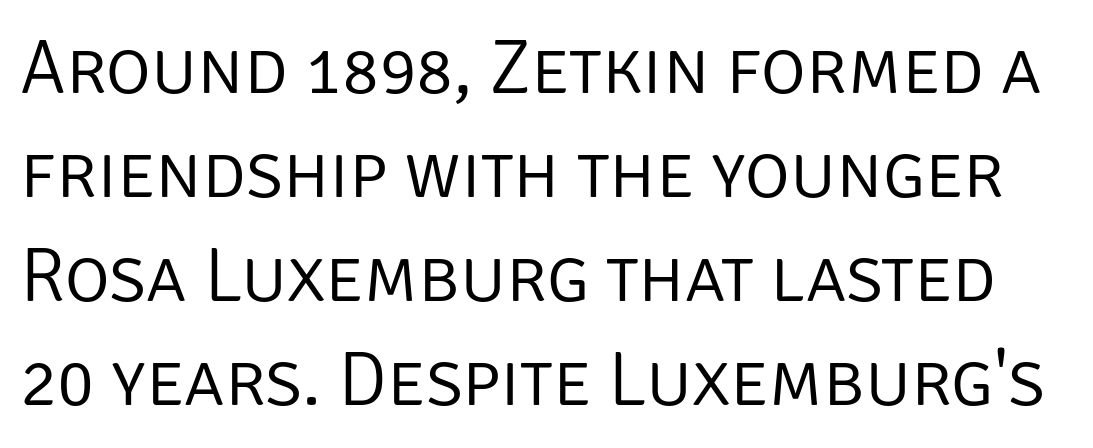
Q: Is the text bold? A: No.
Q: Is the text italic (slanted)? A: No, it is upright.
Q: Is the typeface a serif or a sans-serif typeface? A: Sans-serif.
Q: Is the text underlined? A: No.
Q: Is the spacing between letters normal or unusually wide? A: Normal.
Q: Is the spacing between lines tight, normal or loose? A: Normal.
Q: Width (condensed, normal, or wide)? A: Normal.
Q: Stroke contrast? A: Low.
Q: x-height? A: Large.
Q: Monospaced? A: No.
